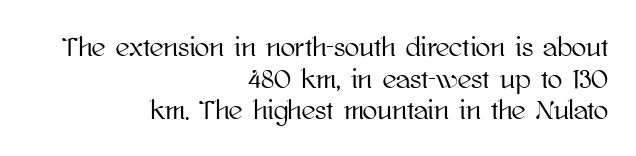
Q: Is the text italic (slanted)? A: No, it is upright.
Q: Is the text underlined? A: No.
Q: How is the paragraph aligned? A: Right-aligned.
Q: Is the spacing between letters normal or unusually wide? A: Normal.
